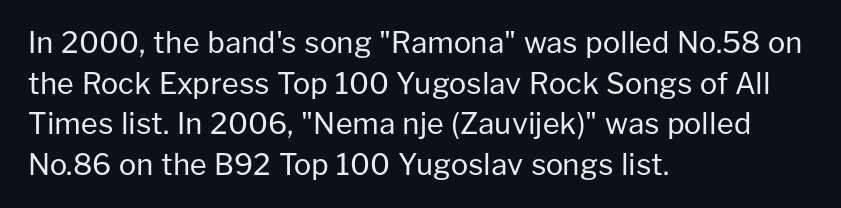
{"serif": "no", "italic": "no", "bold": "no", "weight": "regular", "width": "normal", "stroke_contrast": "low", "x_height": "medium", "monospaced": "no", "underline": "no", "align": "left", "line_spacing": "normal", "line_spacing_ratio": 1.4, "letter_spacing": "normal", "letter_spacing_em": 0.0, "glyph_px": 29}
